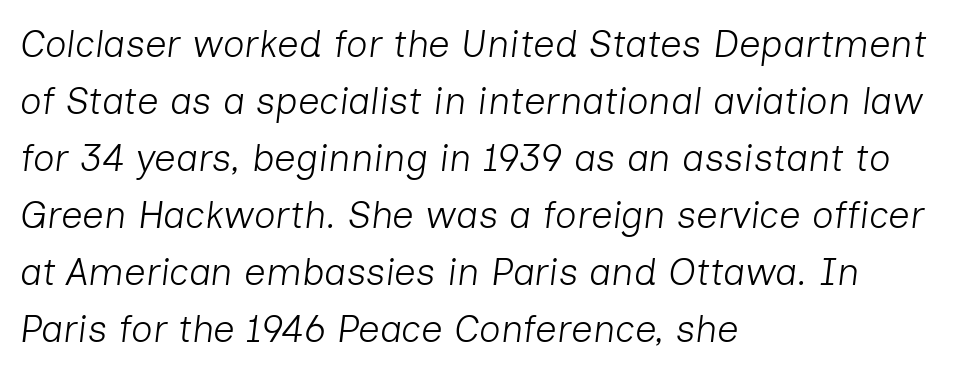
The gaps between neighbouring characters are ordinary and unremarkable. The rendering uses a moderate line-height, typical for paragraphs. These lines are rendered in a variable-pitch font. Honestly, there is no underline to notice here at all. Typeset ragged right — the left edge is the straight one. Tall strokes in this sample are angled rather than plumb.
